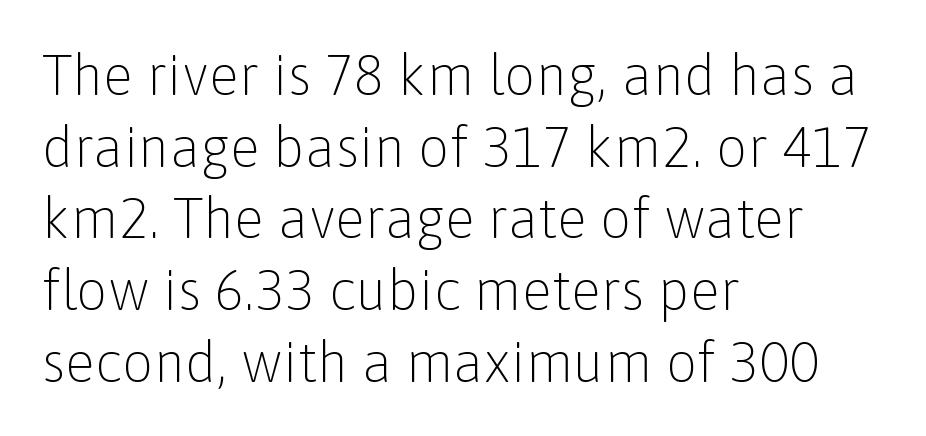
The passage shown is typed in a proportional face where columns would drift. The line-height multiplier appears to be the usual default. The cut favours lightness, reaching ordinary text weight at its darkest. The specimen omits any rule beneath the text block's lines.
